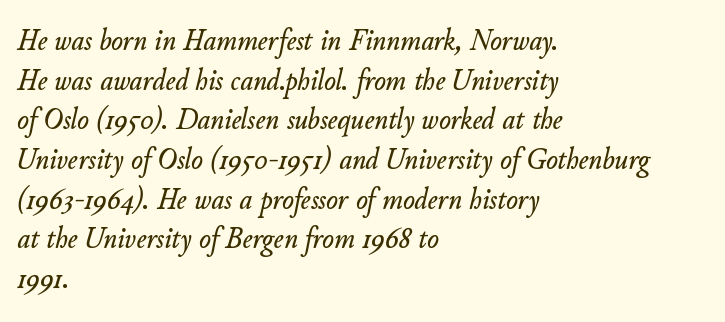
The image shows 31 px text type, italic (leaning right); set left-aligned, normal line spacing (1.28x), normal letter spacing, not underlined; low stroke contrast and a small x-height.
